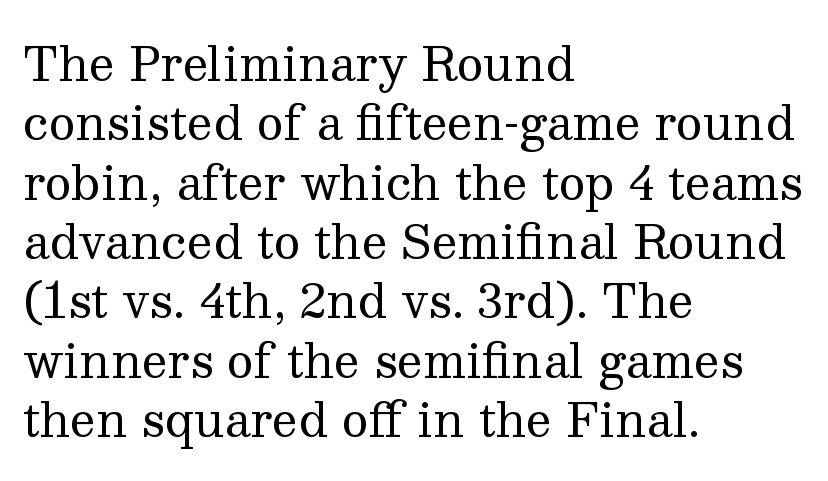
Q: Is the text bold? A: No.
Q: Is the text italic (slanted)? A: No, it is upright.
Q: Is the typeface a serif or a sans-serif typeface? A: Serif.
Q: Is the text underlined? A: No.
Q: How is the paragraph aligned? A: Left-aligned.
Q: Is the spacing between letters normal or unusually wide? A: Normal.
Q: Is the spacing between lines tight, normal or loose? A: Normal.
Q: Width (condensed, normal, or wide)? A: Normal.
Q: Stroke contrast? A: Medium.
Q: x-height? A: Medium.
Q: Monospaced? A: No.
